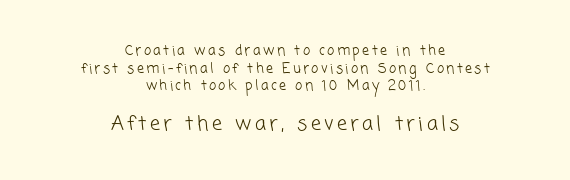
{"bold": "no", "underline": "no", "align": "center", "line_spacing": "normal", "line_spacing_ratio": 1.26, "larger_block": "second", "size_ratio": 1.43, "glyph_px": 20}
